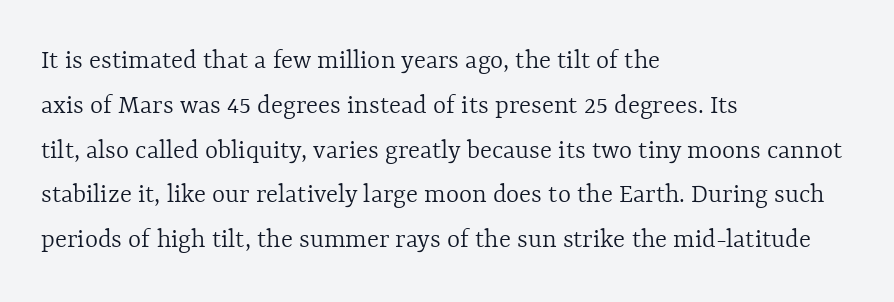
The image shows 28 px light type, upright; set left-aligned, normal line spacing (1.6x), normal letter spacing, not underlined; a medium x-height.
